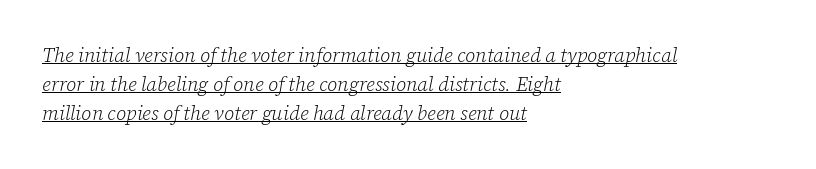
Caption: multi-line text, flush left, ragged right. Is there much room between lines? A standard amount, neither cramped nor airy. The axis of the letterforms is tilted away from vertical. Each line of the rendering has a horizontal stroke beneath the glyphs.
